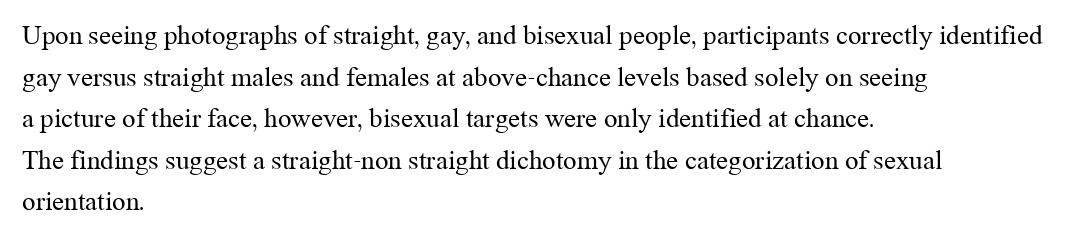
{"italic": "no", "bold": "no", "underline": "no", "align": "left", "line_spacing": "normal", "line_spacing_ratio": 1.54, "letter_spacing": "normal", "letter_spacing_em": 0.0, "glyph_px": 27}
